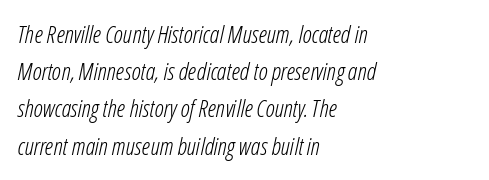
Q: Is the text bold? A: No.
Q: Is the text italic (slanted)? A: Yes, it leans right by about 12 degrees.
Q: Is the text underlined? A: No.
Q: How is the paragraph aligned? A: Left-aligned.
Q: Is the spacing between letters normal or unusually wide? A: Normal.
Q: Is the spacing between lines tight, normal or loose? A: Normal.
